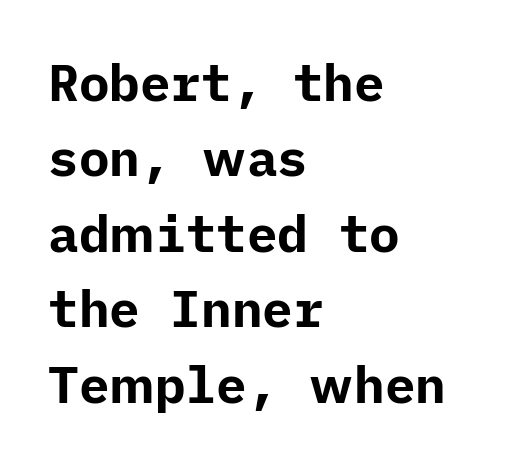
{"serif": "no", "italic": "no", "bold": "yes", "weight": "bold", "width": "normal", "stroke_contrast": "low", "x_height": "medium", "underline": "no", "align": "left", "line_spacing": "normal", "line_spacing_ratio": 1.48, "letter_spacing": "normal", "letter_spacing_em": 0.0, "glyph_px": 51}
